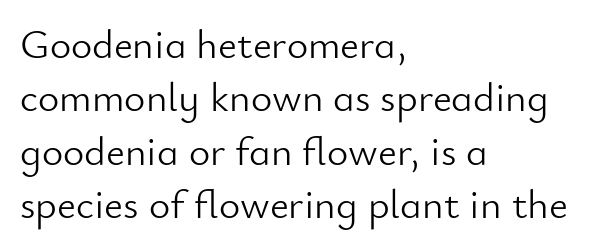
Q: Is the text bold? A: No.
Q: Is the text italic (slanted)? A: No, it is upright.
Q: Is the typeface a serif or a sans-serif typeface? A: Sans-serif.
Q: Is the text underlined? A: No.
Q: How is the paragraph aligned? A: Left-aligned.
Q: Is the spacing between letters normal or unusually wide? A: Normal.
Q: Is the spacing between lines tight, normal or loose? A: Normal.
Q: Width (condensed, normal, or wide)? A: Normal.
Q: Stroke contrast? A: Low.
Q: x-height? A: Small.
Q: Monospaced? A: No.
